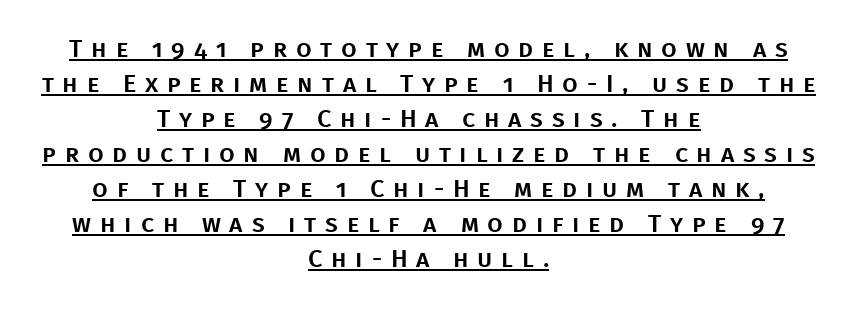
Layout note: lines centered. Letter spacing: wide. Interline gaps are of average width in this sample. This is underlined copy, the kind a proofreader might mark for attention. This sample uses an upright cut, with every glyph sitting square on the baseline.
